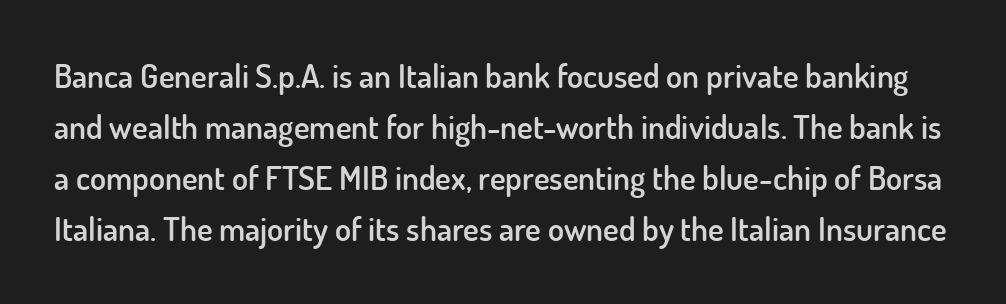
Q: Is the text bold? A: Semi-bold.
Q: Is the text italic (slanted)? A: No, it is upright.
Q: Is the typeface a serif or a sans-serif typeface? A: Sans-serif.
Q: Is the text underlined? A: No.
Q: Is the spacing between letters normal or unusually wide? A: Normal.
Q: Is the spacing between lines tight, normal or loose? A: Normal.
Q: Width (condensed, normal, or wide)? A: Normal.
Q: Stroke contrast? A: Low.
Q: x-height? A: Small.
Q: Monospaced? A: No.
